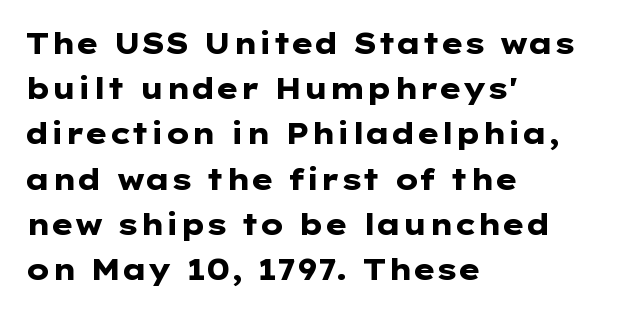
The image shows 29 px heavy, wide sans-serif type, upright; set left-aligned, normal line spacing (1.56x), normal letter spacing, not underlined; low stroke contrast and a medium x-height.
